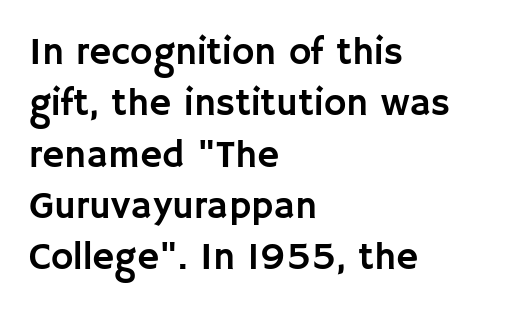
The image shows 38 px sans-serif type, upright; set left-aligned, normal line spacing (1.35x), normal letter spacing, not underlined; low stroke contrast and a large x-height.
